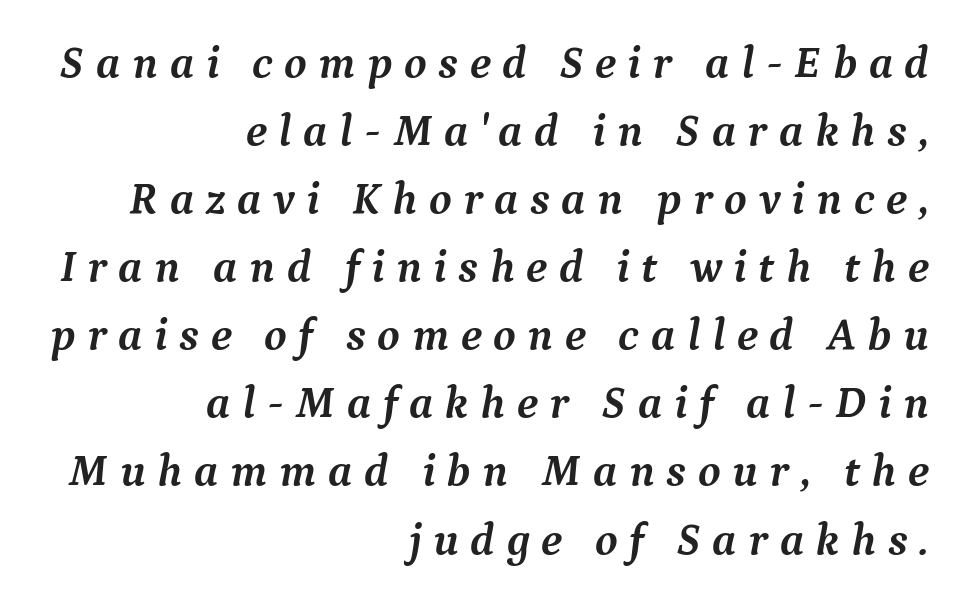
The image shows 46 px semibold serif type, italic (leaning right); set right-aligned, normal line spacing (1.48x), unusually wide letter spacing (+0.25 em), not underlined; medium stroke contrast and a medium x-height.
